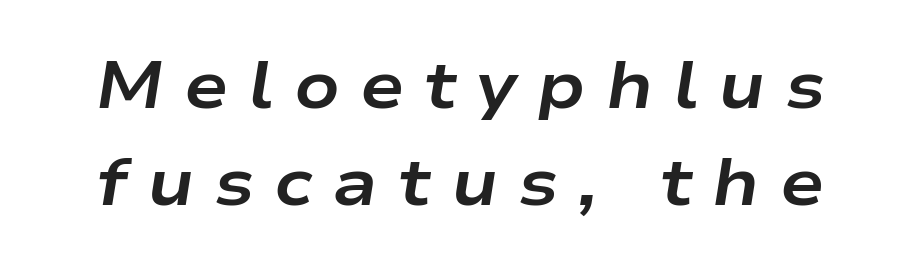
The image shows 66 px bold, wide type, italic (leaning right); set normal line spacing (1.47x), unusually wide letter spacing (+0.3 em), not underlined; low stroke contrast and a medium x-height.
